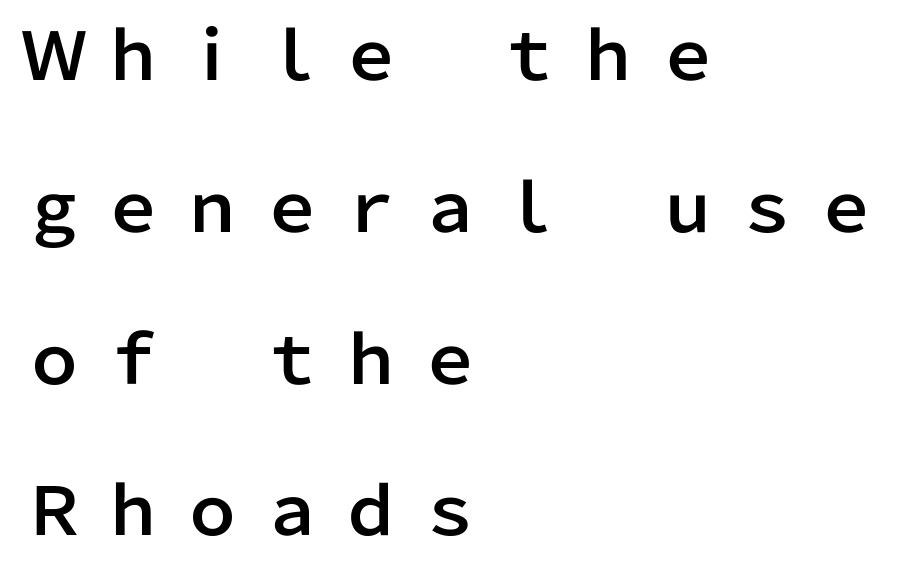
{"serif": "no", "italic": "no", "width": "normal", "stroke_contrast": "low", "x_height": "medium", "monospaced": "no", "underline": "no", "align": "left", "line_spacing": "loose", "line_spacing_ratio": 2.3, "letter_spacing": "wide", "letter_spacing_em": 0.2, "glyph_px": 66}
